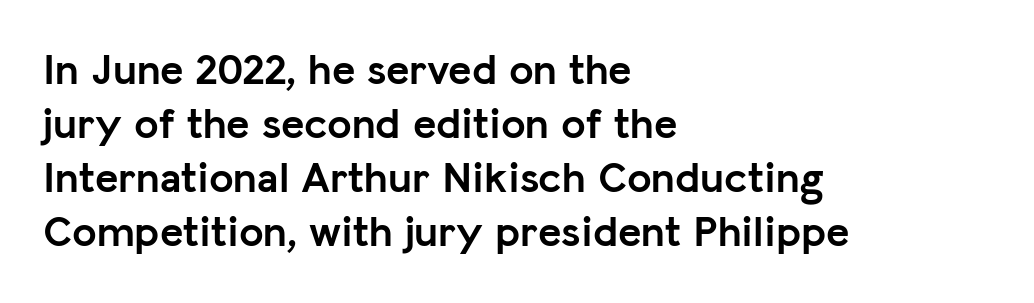
This sample uses an upright cut, with every glyph sitting square on the baseline. Weight: bold. Reading down the block, your eye returns to a fixed left position each line. Clear beneath every line of the passage. There is no visible air inserted between adjacent glyphs. Note the varied advance widths — an 'i' is clearly narrower than an 'm'.
